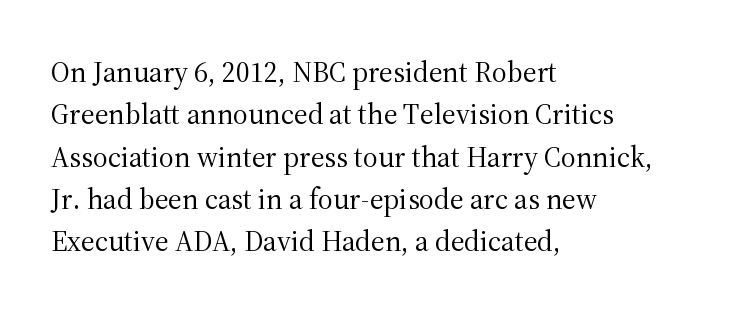
The ragged edge is on the right, which tells us the setting is flush left. The face looks like a standard text weight, possibly lighter. The rendering uses a moderate line-height, typical for paragraphs. Unlike a clean sans, this face finishes its strokes with serifs. Underlining? Definitely not there. A typesetter would call this proportional, since set widths differ per character.
